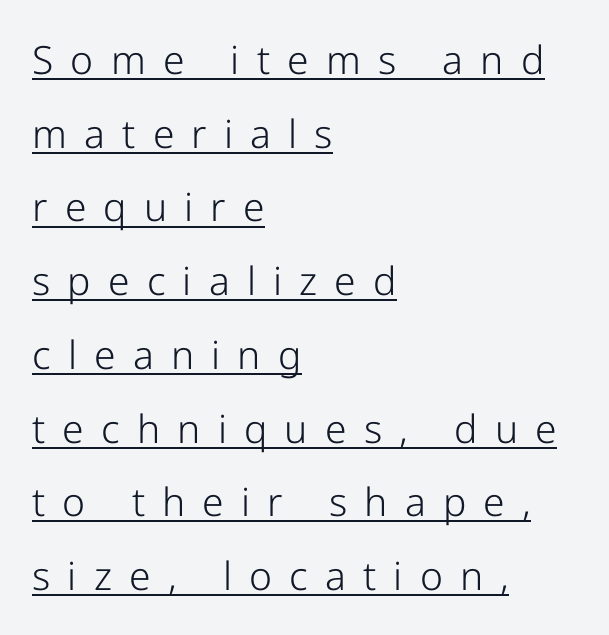
The font is comparable to plain body text, perhaps lighter. This rendering features underlined lettering. Each letter keeps its own natural width here, so spacing adapts to shape. The passage shown is typeset with a sans-serif family. The lettering holds an erect, upright posture throughout. Look at the tracking — it's clearly loosened, letters drifting apart.
